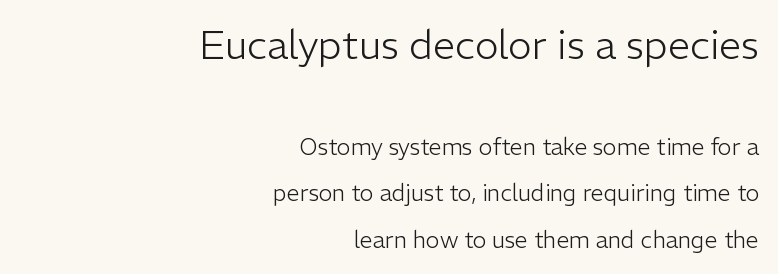
The paragraph has a hard right edge and a soft left edge. The letters stand upright; this is a roman face. Varying glyph widths throughout — classic text-font behaviour. Compared with typical body copy, the letter spacing here is the same. Which of the two is more prominent by size? The first, at the top.
